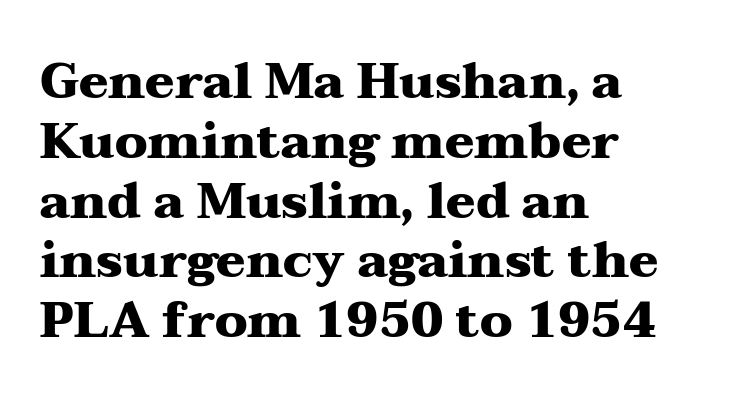
{"serif": "yes", "italic": "no", "bold": "yes", "weight": "heavy", "width": "wide", "stroke_contrast": "medium", "x_height": "medium", "monospaced": "no", "underline": "no", "align": "left", "line_spacing_ratio": 1.22, "letter_spacing": "normal", "letter_spacing_em": 0.0, "glyph_px": 49}
